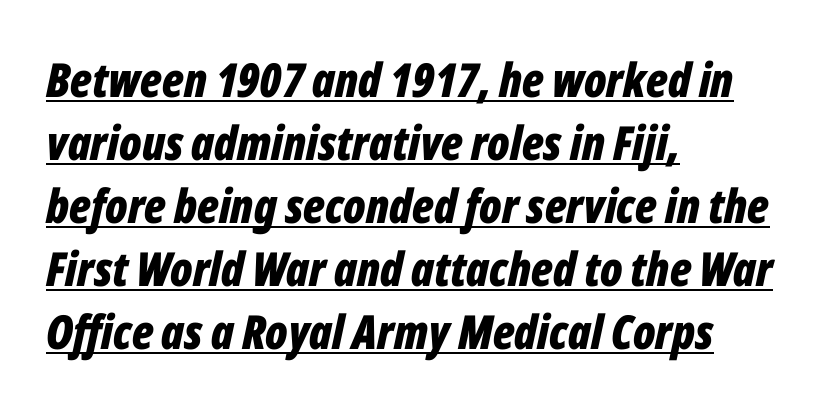
Would a proofreader flag this as italicized? Yes. Horizontal alignment here is leftward, the default for most running prose. You could call the tracking neutral — neither tight nor loose. Beneath each row of characters lies a ruled line. Each letter keeps its own natural width here, so spacing adapts to shape.
